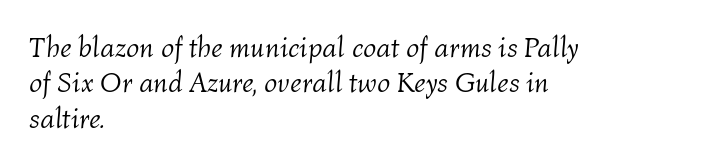
The image shows 29 px light type, italic (leaning right); set left-aligned, line spacing 1.22x, normal letter spacing, not underlined; medium stroke contrast and a medium x-height.
